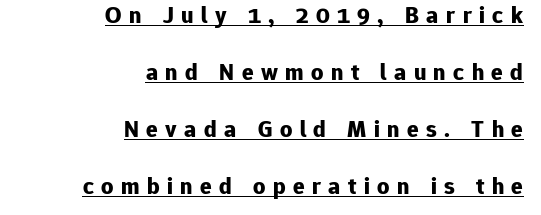
Q: Is the text bold? A: Yes.
Q: Is the text italic (slanted)? A: No, it is upright.
Q: Is the text underlined? A: Yes.
Q: How is the paragraph aligned? A: Right-aligned.
Q: Is the spacing between letters normal or unusually wide? A: Unusually wide.
Q: Is the spacing between lines tight, normal or loose? A: Loose.
